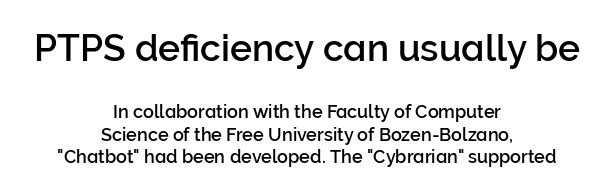
These lines keep a tight, regular rhythm from letter to letter. If you folded the block vertically in half, each line would mirror itself in length. Larger block? The one above; the one below is distinctly smaller. Italic: no, the glyphs are upright roman. Beneath every word, the page is bare.
